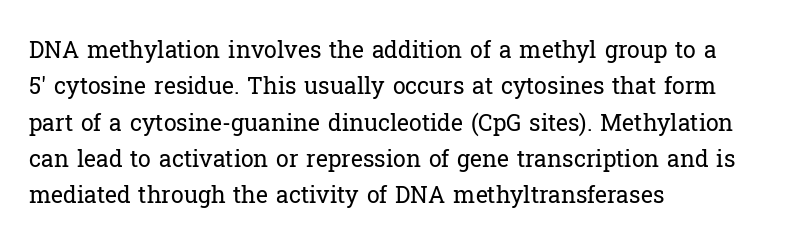
Compared with typical paragraphs, the rows here are spaced about the same. The letterforms sit at book weight or below. Ascenders rise straight up at ninety degrees. The lines are quadded left. Check the space under the baseline: it is left empty. Tracking value appears to be zero — textbook default spacing.
